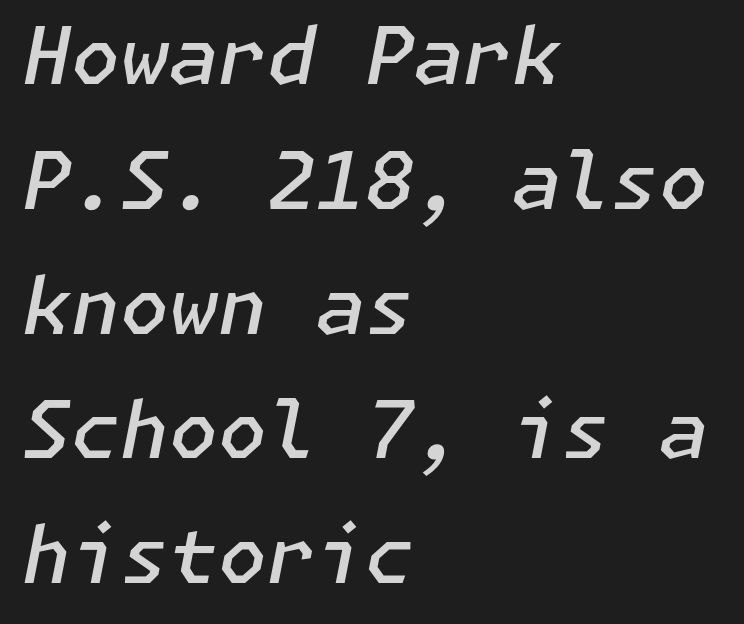
The image shows 79 px semibold type, italic (leaning right); set left-aligned, normal line spacing (1.58x), normal letter spacing, not underlined; low stroke contrast and a medium x-height.
